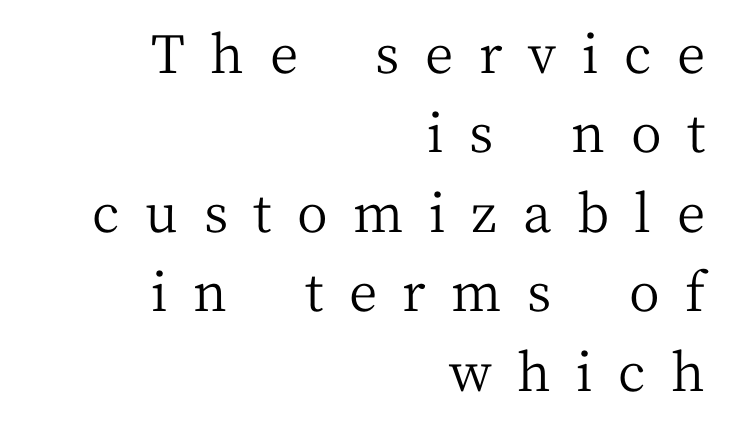
{"serif": "yes", "italic": "no", "bold": "no", "weight": "regular", "width": "normal", "stroke_contrast": "medium", "x_height": "medium", "monospaced": "no", "underline": "no", "align": "right", "line_spacing": "normal", "line_spacing_ratio": 1.5, "letter_spacing": "wide", "letter_spacing_em": 0.48, "glyph_px": 53}
